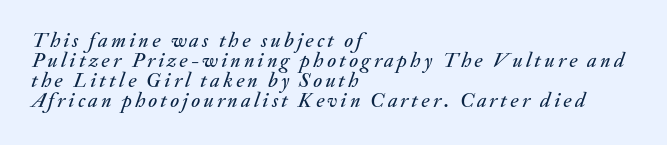
The image shows 21 px text type, italic (leaning right); set left-aligned, tight line spacing (0.96x), not underlined.
